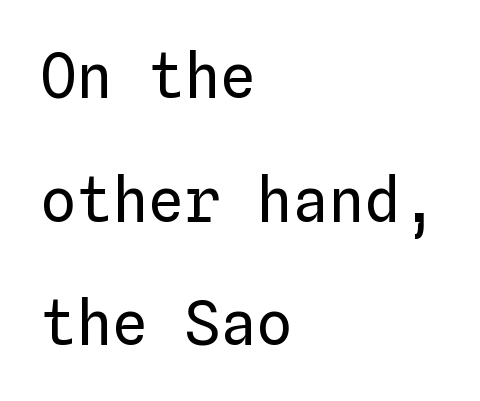
The typeface has the unassuming heft of standard copy or less. Does the lettering tilt? It doesn't — this is upright. Has an underline been added? It has not. What's the leading like? Stretched, with rows far apart. Caption: multi-line text, flush left, ragged right. The letterforms sit shoulder to shoulder at normal distance.
